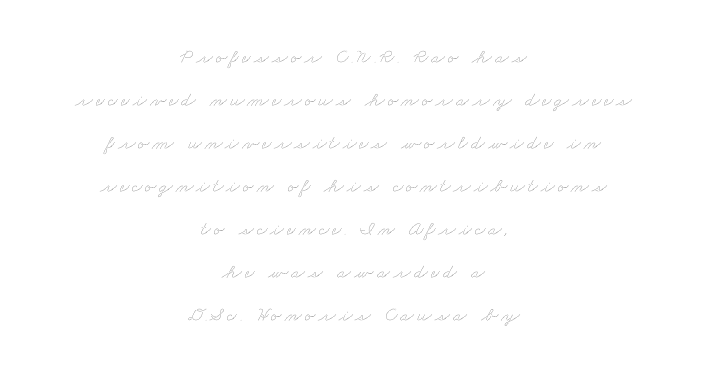
Q: Is the text bold? A: No.
Q: Is the text underlined? A: No.
Q: How is the paragraph aligned? A: Centered.
Q: Is the spacing between lines tight, normal or loose? A: Loose.
